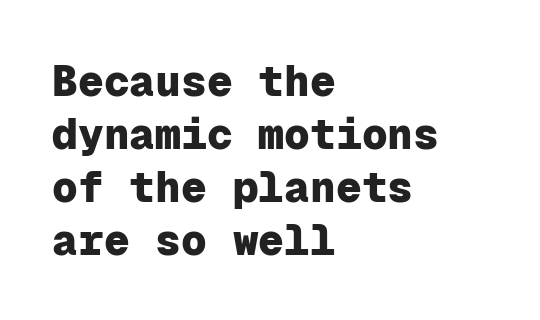
{"serif": "no", "italic": "no", "bold": "yes", "weight": "heavy", "width": "normal", "stroke_contrast": "low", "x_height": "medium", "monospaced": "yes", "underline": "no", "align": "left", "line_spacing_ratio": 1.23, "letter_spacing": "normal", "letter_spacing_em": 0.0, "glyph_px": 43}
